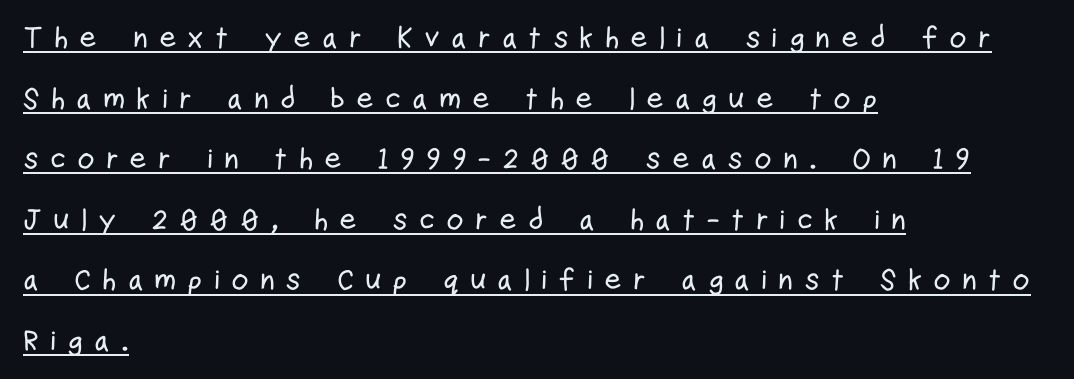
{"serif": "no", "italic": "no", "width": "condensed", "stroke_contrast": "low", "x_height": "medium", "monospaced": "no", "underline": "yes", "align": "left", "line_spacing": "loose", "line_spacing_ratio": 2.02, "letter_spacing": "wide", "letter_spacing_em": 0.36, "glyph_px": 30}
